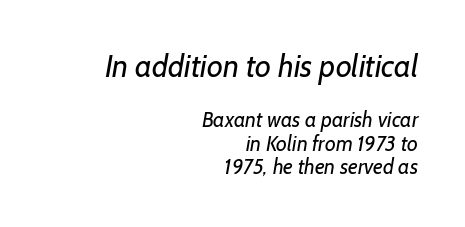
Q: Is the text bold? A: No.
Q: Is the typeface a serif or a sans-serif typeface? A: Sans-serif.
Q: Is the text underlined? A: No.
Q: How is the paragraph aligned? A: Right-aligned.
Q: Is the spacing between letters normal or unusually wide? A: Normal.
Q: Is the spacing between lines tight, normal or loose? A: Tight.
Q: Which block of text is set in a larger size, the first (top) or the second (bottom)? A: The first (top) one.
Q: Width (condensed, normal, or wide)? A: Normal.
Q: Stroke contrast? A: Low.
Q: x-height? A: Medium.
Q: Monospaced? A: No.
